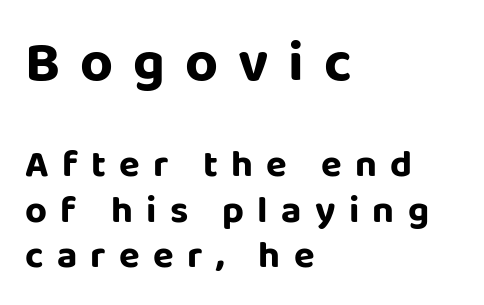
{"serif": "no", "italic": "no", "width": "normal", "stroke_contrast": "low", "x_height": "large", "monospaced": "no", "underline": "no", "align": "left", "line_spacing_ratio": 1.2, "letter_spacing": "wide", "letter_spacing_em": 0.35, "larger_block": "first", "size_ratio": 1.5, "glyph_px": 57}
